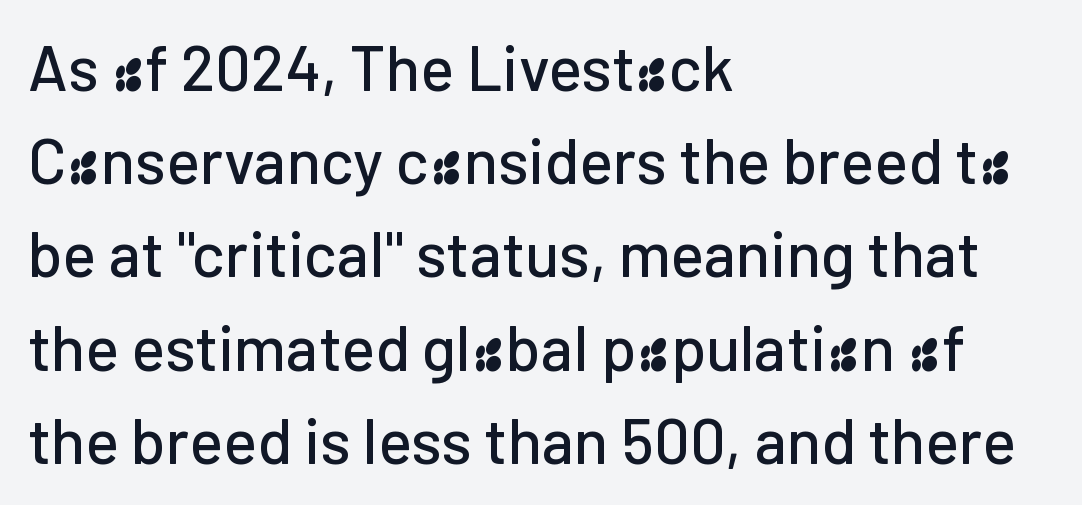
A sans-serif font was chosen for this passage. Bare-footed words on every line. Is this a fixed-width face? No — the glyphs have proportional, varying widths. Characters follow at the spacing the type designer built in.
